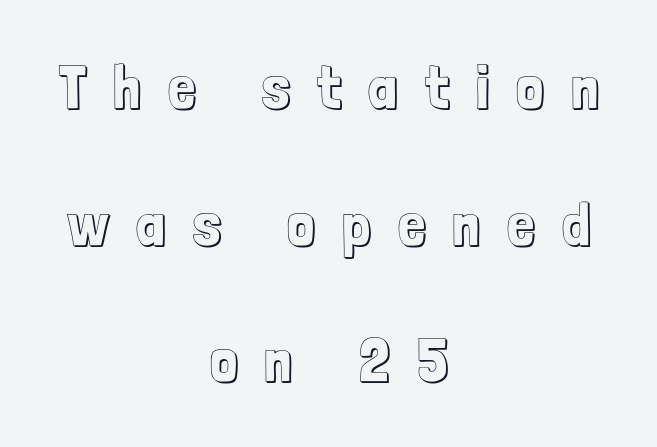
Q: Is the text italic (slanted)? A: No, it is upright.
Q: Is the text underlined? A: No.
Q: How is the paragraph aligned? A: Centered.
Q: Is the spacing between letters normal or unusually wide? A: Unusually wide.
Q: Is the spacing between lines tight, normal or loose? A: Loose.
Q: Width (condensed, normal, or wide)? A: Condensed.
Q: x-height? A: Medium.
Q: Monospaced? A: No.
